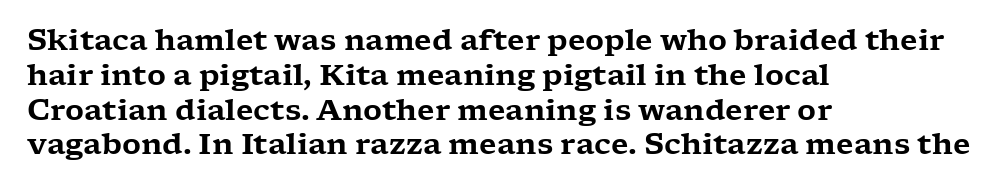
The image shows 29 px wide serif type, upright; set left-aligned, line spacing 1.2x, normal letter spacing, not underlined; low stroke contrast and a medium x-height.
